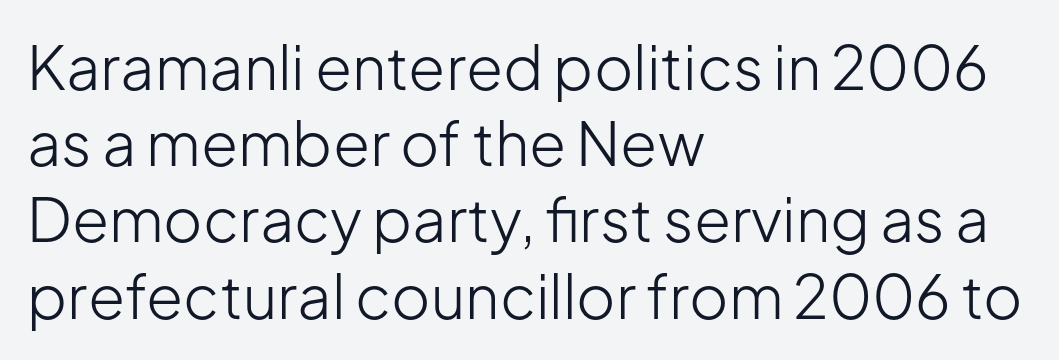
The letterforms sit shoulder to shoulder at normal distance. Regular leading. Ordinary non-slanted type is in use. Horizontal alignment here is leftward, the default for most running prose.
